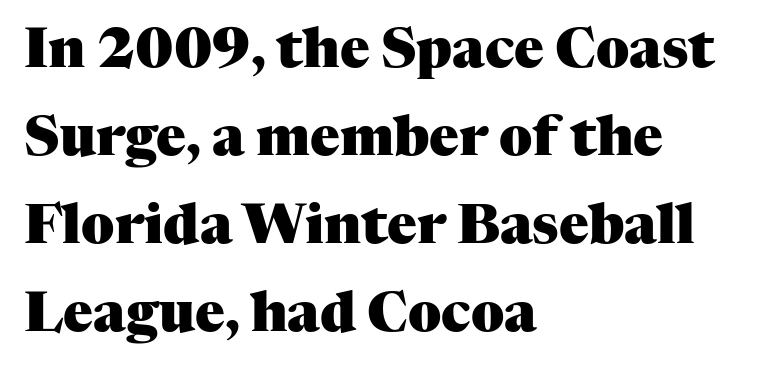
The image shows 55 px heavy serif type, upright; set left-aligned, normal line spacing (1.6x), normal letter spacing, not underlined; medium stroke contrast and a medium x-height.
